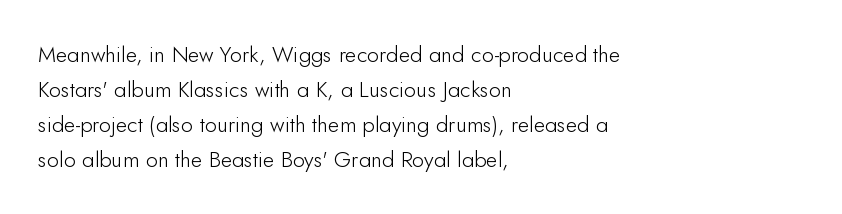
Q: Is the text bold? A: No.
Q: Is the text italic (slanted)? A: No, it is upright.
Q: Is the text underlined? A: No.
Q: How is the paragraph aligned? A: Left-aligned.
Q: Is the spacing between letters normal or unusually wide? A: Normal.
Q: Is the spacing between lines tight, normal or loose? A: Normal.
